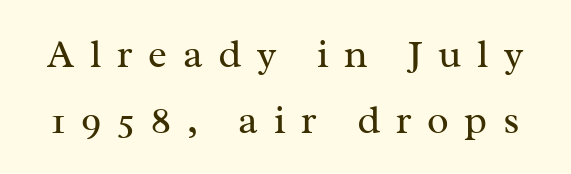
The image shows 40 px regular-weight serif type, upright; set normal line spacing (1.65x), unusually wide letter spacing (+0.39 em), not underlined; medium stroke contrast and a medium x-height.
